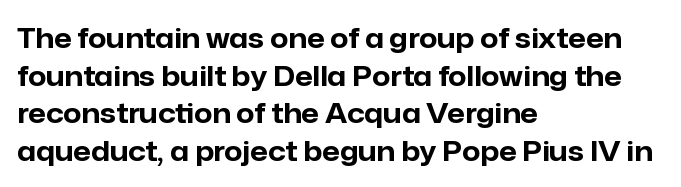
{"serif": "no", "italic": "no", "bold": "yes", "weight": "bold", "width": "normal", "stroke_contrast": "low", "x_height": "medium", "monospaced": "no", "underline": "no", "align": "left", "line_spacing": "normal", "line_spacing_ratio": 1.34, "letter_spacing": "normal", "letter_spacing_em": 0.0, "glyph_px": 28}
